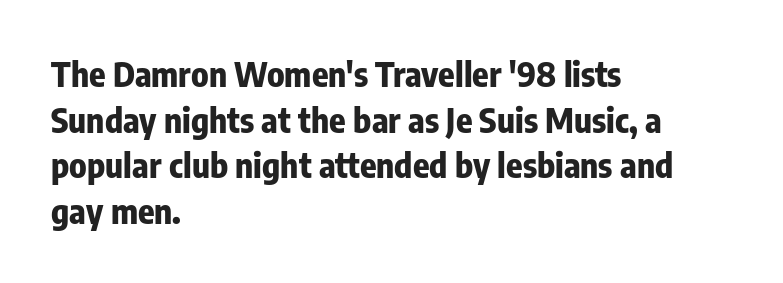
You could call the tracking neutral — neither tight nor loose. The lines sit at an ordinary, default distance from one another. Decoration check: the copy has no underline. Ordinary non-slanted type is in use. Caption: multi-line text, flush left, ragged right. Here the designer chose a conventional face with non-uniform glyph widths.
